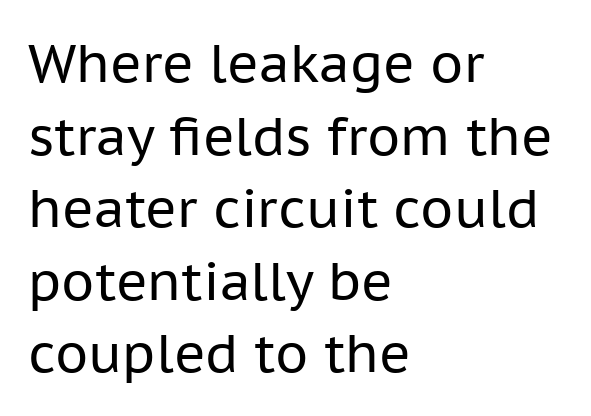
{"serif": "no", "italic": "no", "bold": "no", "weight": "regular", "width": "normal", "stroke_contrast": "low", "x_height": "medium", "monospaced": "no", "underline": "no", "align": "left", "line_spacing": "normal", "line_spacing_ratio": 1.37, "letter_spacing": "normal", "letter_spacing_em": 0.0, "glyph_px": 53}
